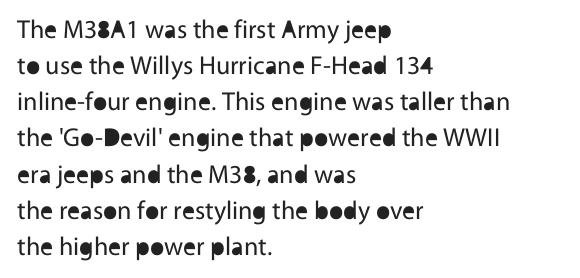
Teacher's note: observe the even left margin — that is flush-left alignment. Students, note that the glyphs here touch the page at normal intervals. Do the letters lean? They stand straight. Descenders hang freely into open space. Stem width sits at or under what a default text font uses.
